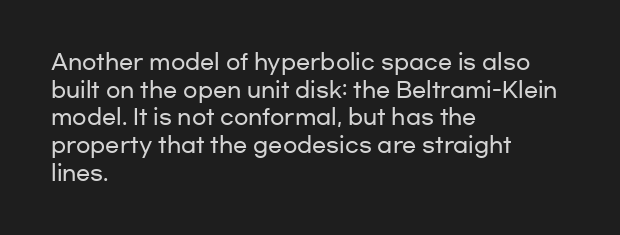
Q: Is the text italic (slanted)? A: No, it is upright.
Q: Is the text underlined? A: No.
Q: How is the paragraph aligned? A: Left-aligned.
Q: Is the spacing between letters normal or unusually wide? A: Normal.
Q: Is the spacing between lines tight, normal or loose? A: Normal.
